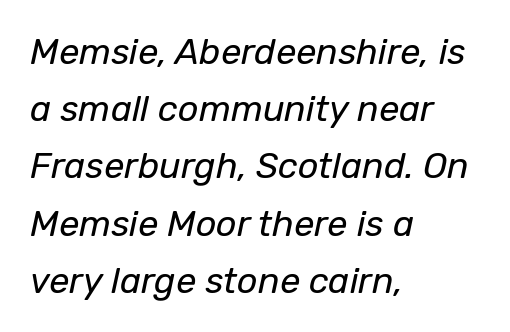
Q: Is the text bold? A: No.
Q: Is the text italic (slanted)? A: Yes, it leans right by about 12 degrees.
Q: Is the text underlined? A: No.
Q: How is the paragraph aligned? A: Left-aligned.
Q: Is the spacing between letters normal or unusually wide? A: Normal.
Q: Is the spacing between lines tight, normal or loose? A: Normal.
Q: Width (condensed, normal, or wide)? A: Normal.
Q: Stroke contrast? A: Low.
Q: x-height? A: Medium.
Q: Monospaced? A: No.
